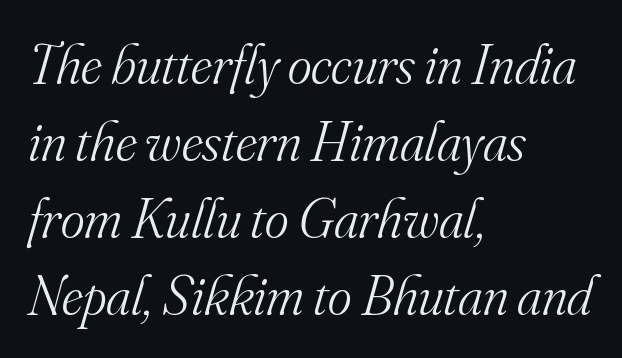
Bold? No — there's no thickening of the strokes. Character widths vary here, with narrow letters taking less room than wide ones. Is the block centered? No — it sits flush against the left margin. Tracking here is standard; glyphs follow each other at the usual distance. Letterform terminals end in serifs throughout the passage. The block of text has a typical density, with ordinary space between rows.
